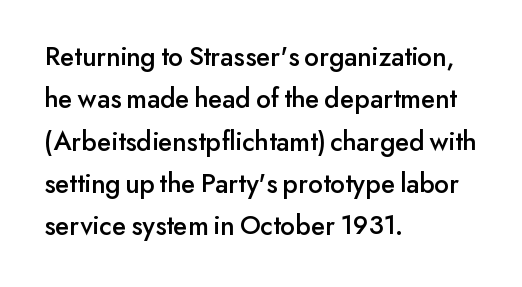
The image shows 28 px sans-serif type, upright; set left-aligned, normal line spacing (1.51x), normal letter spacing, not underlined; low stroke contrast and a small x-height.
